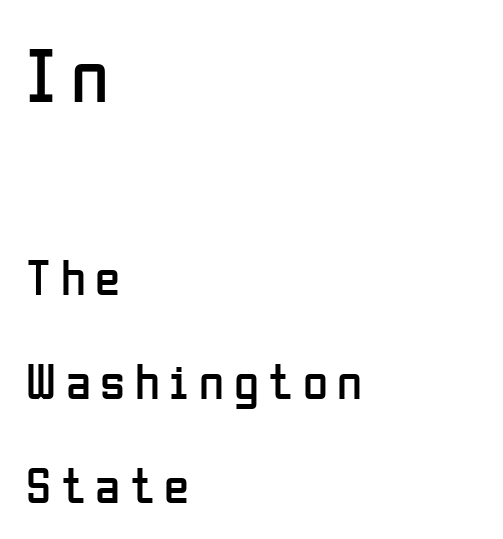
Unlike italic type, these characters show no tilt at all. The rag falls on the right side of this text block. The specimen omits any rule beneath the text block's lines. You can tell from the bare stems that sans-serif type was used. The typeface has the unassuming heft of standard copy or less.
